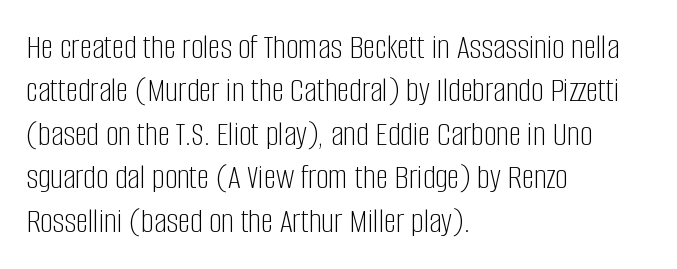
The image shows 35 px light, condensed sans-serif type, upright; set left-aligned, line spacing 1.24x, normal letter spacing, not underlined; low stroke contrast and a large x-height.
